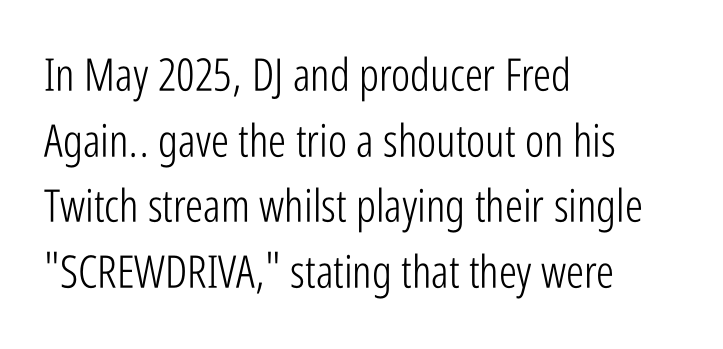
The letters stand upright; this is a roman face. You could call the tracking neutral — neither tight nor loose. The font family rendered here belongs to the sans-serif group. Descender tails drop into unmarked territory.
